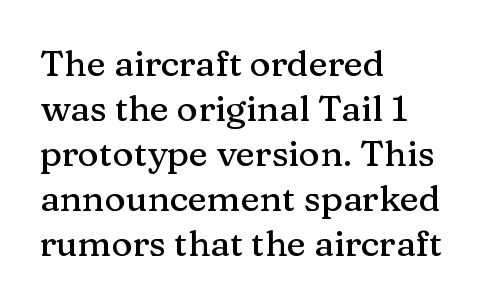
The image shows 36 px serif type, upright; set left-aligned, normal line spacing (1.25x), normal letter spacing, not underlined; medium stroke contrast and a medium x-height.
